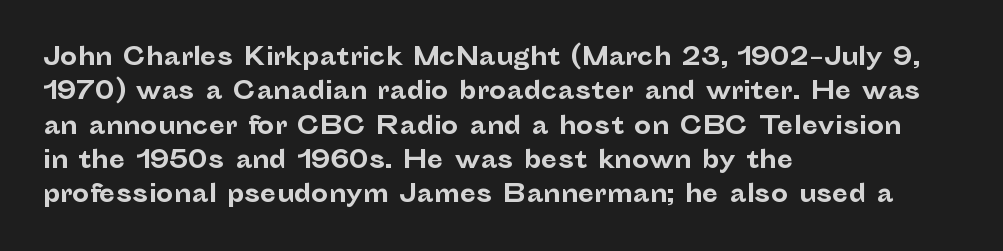
Q: Is the text bold? A: Yes.
Q: Is the text italic (slanted)? A: No, it is upright.
Q: Is the text underlined? A: No.
Q: How is the paragraph aligned? A: Left-aligned.
Q: Is the spacing between letters normal or unusually wide? A: Normal.
Q: Is the spacing between lines tight, normal or loose? A: Normal.
